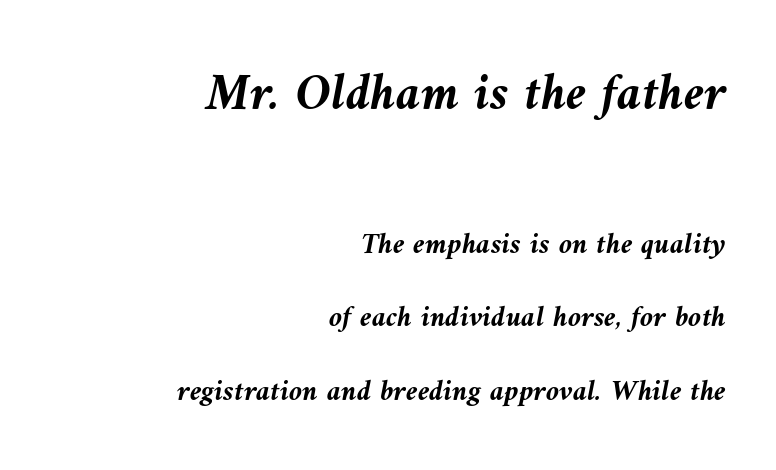
{"italic": "yes", "lean": "left", "slant_degrees": 9, "bold": "yes", "weight": "semibold", "width": "normal", "stroke_contrast": "medium", "x_height": "medium", "monospaced": "no", "underline": "no", "align": "right", "line_spacing": "loose", "line_spacing_ratio": 2.45, "letter_spacing": "normal", "letter_spacing_em": 0.0, "larger_block": "first", "size_ratio": 1.73, "glyph_px": 52}
